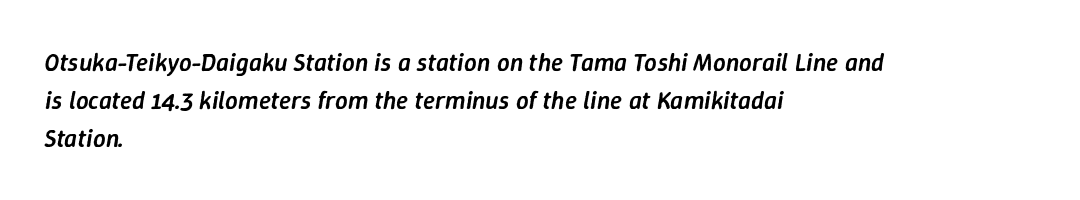
The image shows 25 px text type, italic (leaning right); set left-aligned, normal line spacing (1.52x), normal letter spacing, not underlined.
